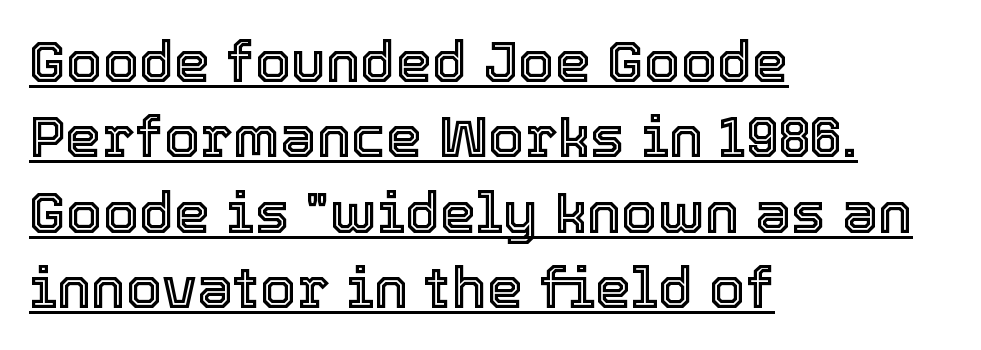
A roman cut, with each character standing at attention. Think of a printed novel: that variable character pitch is what you see here. Alignment: flush left. Has an underline been added? It has. No extra tracking has been applied to these lines. Vertical spacing — default.
